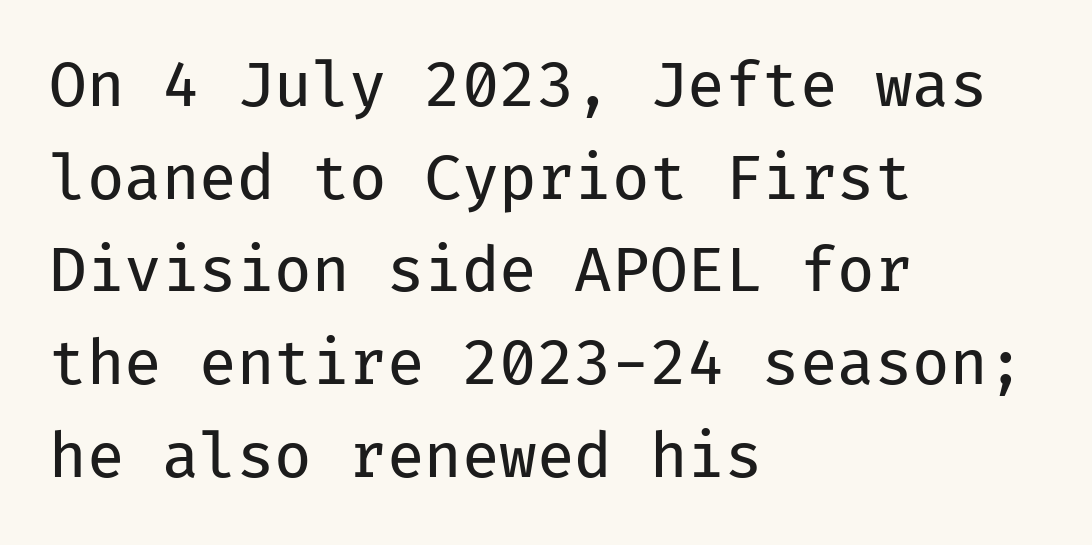
Q: Is the text bold? A: No.
Q: Is the text italic (slanted)? A: No, it is upright.
Q: Is the typeface a serif or a sans-serif typeface? A: Sans-serif.
Q: Is the text underlined? A: No.
Q: How is the paragraph aligned? A: Left-aligned.
Q: Is the spacing between letters normal or unusually wide? A: Normal.
Q: Is the spacing between lines tight, normal or loose? A: Normal.
Q: Width (condensed, normal, or wide)? A: Normal.
Q: Stroke contrast? A: Low.
Q: x-height? A: Medium.
Q: Monospaced? A: Yes.
